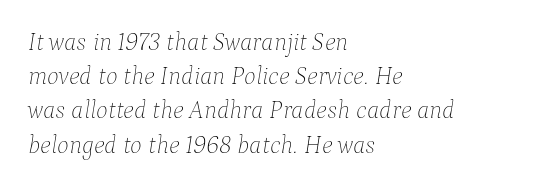
{"italic": "yes", "lean": "right", "slant_degrees": 9, "bold": "no", "underline": "no", "align": "left", "line_spacing": "normal", "line_spacing_ratio": 1.37, "letter_spacing": "normal", "letter_spacing_em": 0.0, "glyph_px": 25}
